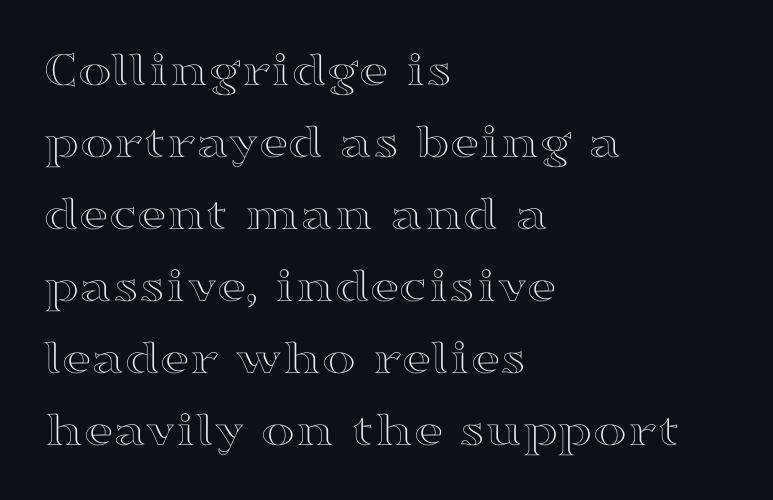
The image shows 51 px wide type, upright; set left-aligned, normal line spacing (1.41x), normal letter spacing, not underlined; a medium x-height.
